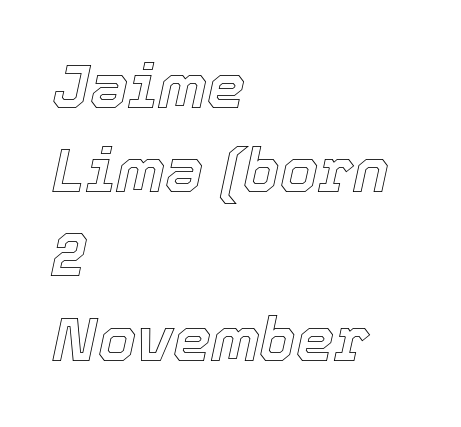
The image shows 61 px text type, italic (leaning right); set left-aligned, normal line spacing (1.38x), normal letter spacing, not underlined; a medium x-height.
